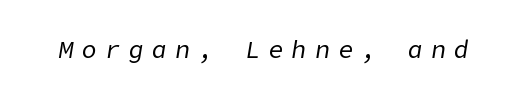
Emphasis-style slanted type is in use. Has an underline been added? It has not. Counters stay open thanks to moderate or lighter strokes. The tracking jumps out immediately: characters are airy and widely separated.
